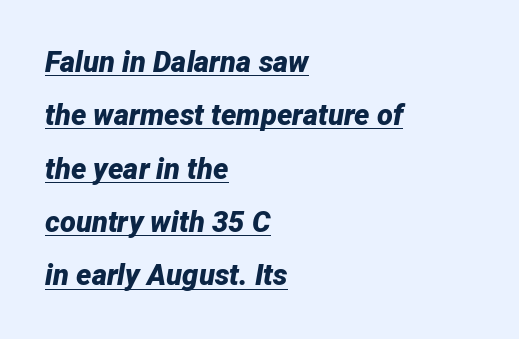
The image shows 29 px bold type, italic (leaning right); set left-aligned, line spacing 1.84x, normal letter spacing, underlined; low stroke contrast and a medium x-height.
